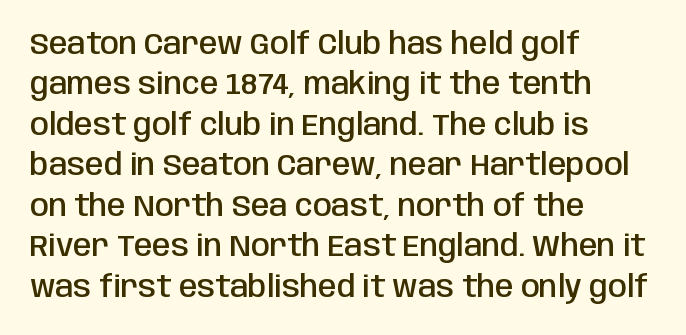
The image shows 30 px semibold, condensed sans-serif type, upright; set left-aligned, normal line spacing (1.35x), normal letter spacing, not underlined; low stroke contrast and a large x-height.
